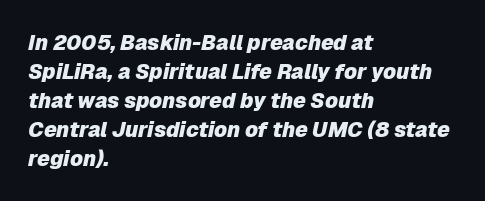
The image shows 21 px bold type, italic (leaning right); set left-aligned, normal line spacing (1.38x), normal letter spacing, not underlined.
